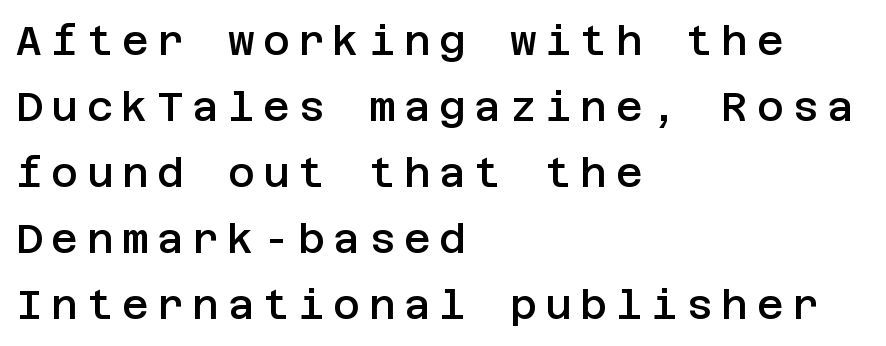
Inter-character spacing is expanded well beyond the font's built-in metrics. Notice how the passage keeps a crisp vertical edge on the left only. The strokes are fattened partway — semibold, not bold. Ordinary non-slanted type is in use.
